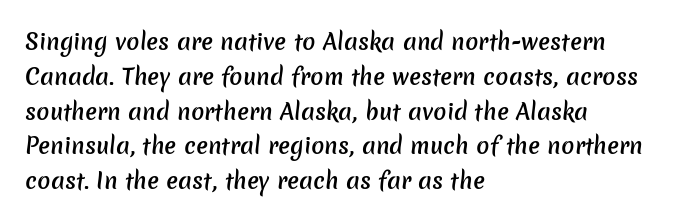
Q: Is the text bold? A: Semi-bold.
Q: Is the text underlined? A: No.
Q: How is the paragraph aligned? A: Left-aligned.
Q: Is the spacing between letters normal or unusually wide? A: Normal.
Q: Is the spacing between lines tight, normal or loose? A: Normal.
